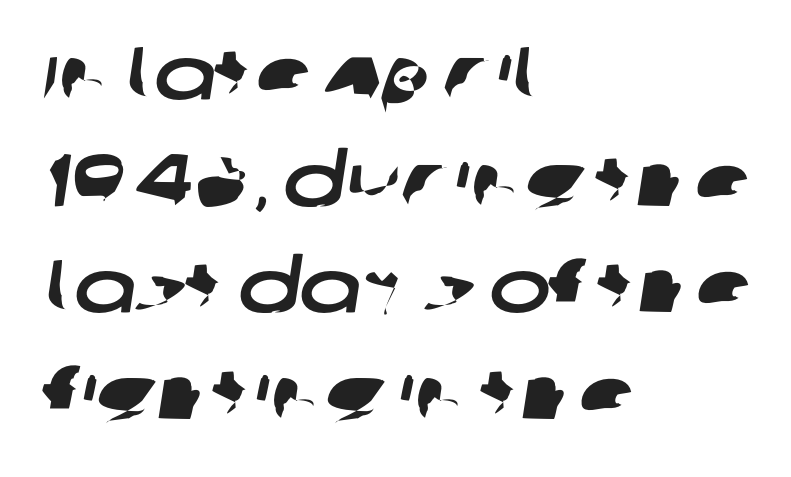
Q: Is the typeface a serif or a sans-serif typeface? A: Sans-serif.
Q: Is the text underlined? A: No.
Q: How is the paragraph aligned? A: Left-aligned.
Q: Is the spacing between letters normal or unusually wide? A: Normal.
Q: Is the spacing between lines tight, normal or loose? A: Normal.
Q: Width (condensed, normal, or wide)? A: Wide.
Q: Stroke contrast? A: Low.
Q: x-height? A: Large.
Q: Monospaced? A: No.
